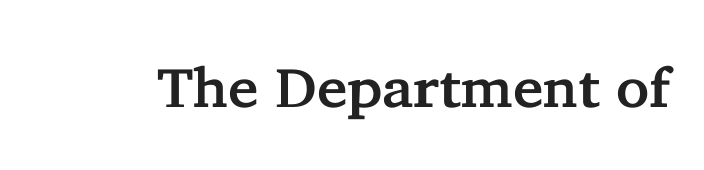
The image shows 56 px serif type, upright; set normal letter spacing, not underlined; low stroke contrast and a medium x-height.
